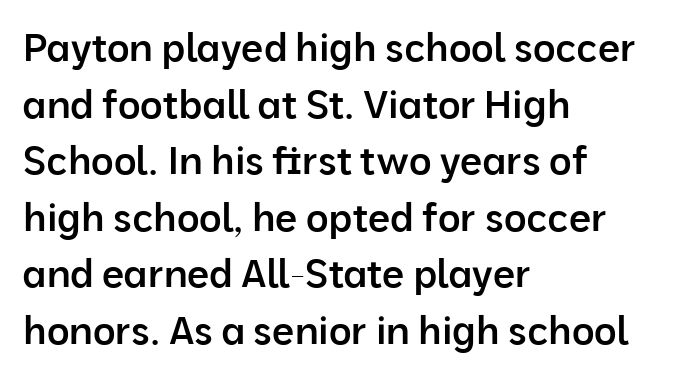
The rendering uses a semibold face; strokes are thickened but not to full bold. The passage shown has conventional tracking throughout. This sample has the flowing, uneven cadence of proportional lettering. Underlining? Definitely not there. A student would call this left alignment; a typographer would say flush left, rag right. Each letter's strokes conclude bluntly, with no projecting serifs.
